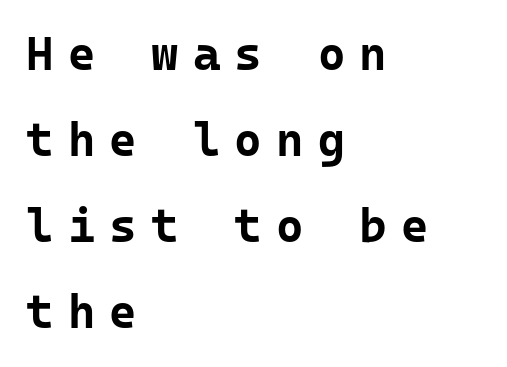
{"serif": "no", "italic": "no", "bold": "yes", "weight": "bold", "width": "normal", "stroke_contrast": "low", "x_height": "medium", "underline": "no", "align": "left", "line_spacing_ratio": 1.83, "letter_spacing": "wide", "letter_spacing_em": 0.3, "glyph_px": 47}
